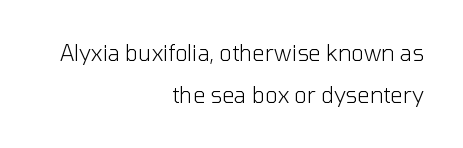
The paragraph has a hard right edge and a soft left edge. The lettering stays uniformly vertical, giving the passage a roman look. The leading is generous, giving the passage an open texture. Glyph-to-glyph distance matches everyday printed text. The letters look calm and open, with moderate or lighter stems.
